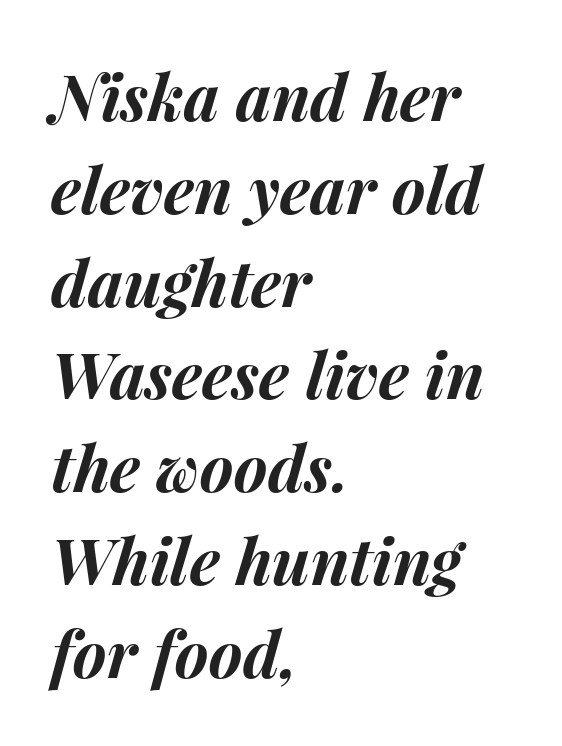
{"italic": "yes", "lean": "right", "slant_degrees": 15, "bold": "yes", "weight": "bold", "width": "normal", "stroke_contrast": "medium", "x_height": "medium", "monospaced": "no", "underline": "no", "align": "left", "line_spacing": "normal", "line_spacing_ratio": 1.45, "letter_spacing": "normal", "letter_spacing_em": 0.0, "glyph_px": 64}
